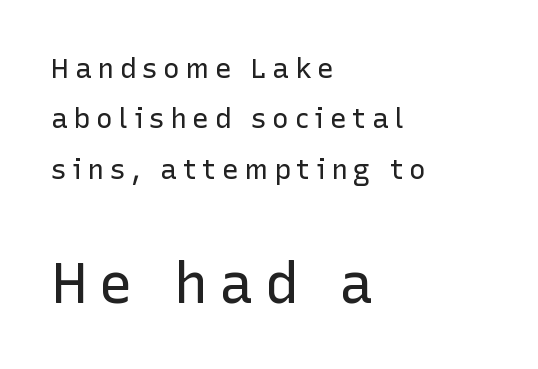
The image shows 57 px regular-weight sans-serif type, upright; set left-aligned, line spacing 1.8x, unusually wide letter spacing (+0.2 em), not underlined; the second (bottom) block is 2.04x larger; low stroke contrast and a medium x-height.
